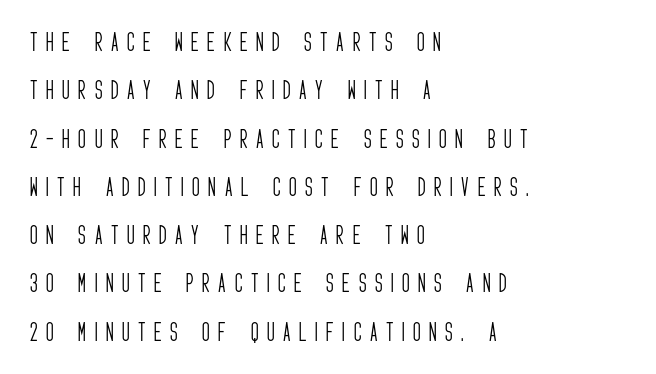
The lettering holds an erect, upright posture throughout. The paragraph has a hard left edge and a soft right edge. Leading: increased. The letters are spread apart with noticeably loose tracking.
